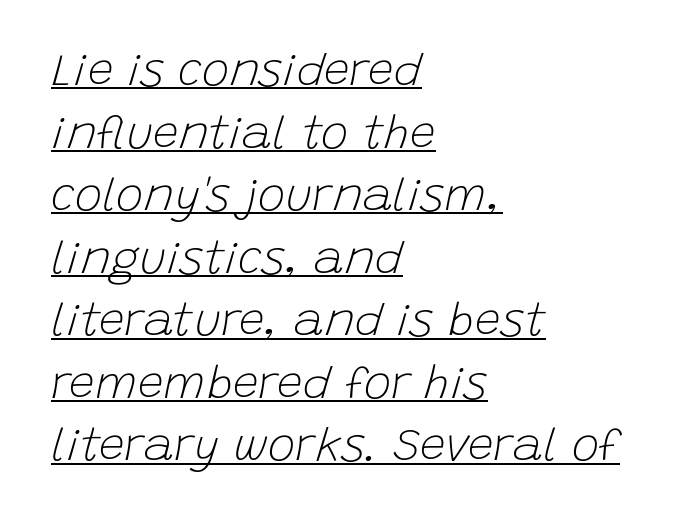
{"italic": "yes", "lean": "right", "slant_degrees": 15, "bold": "no", "weight": "light", "width": "normal", "stroke_contrast": "low", "x_height": "large", "monospaced": "no", "underline": "yes", "align": "left", "line_spacing": "normal", "line_spacing_ratio": 1.36, "letter_spacing": "normal", "letter_spacing_em": 0.0, "glyph_px": 46}
